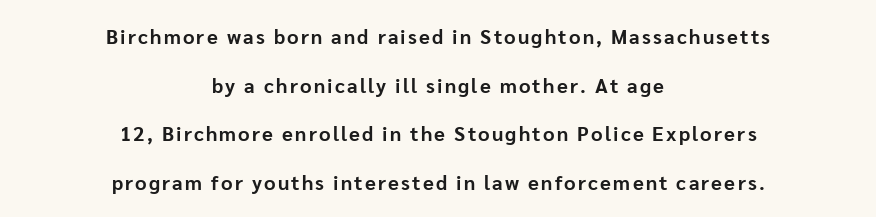
The image shows 20 px bold type, upright; set centered, loose line spacing (2.43x), not underlined.
